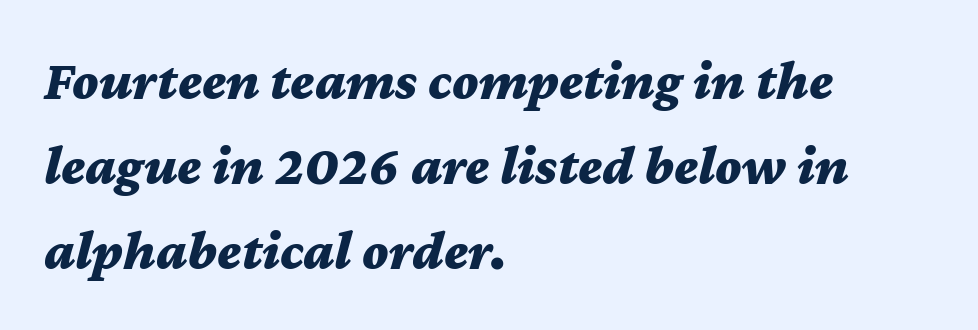
{"italic": "yes", "lean": "right", "slant_degrees": 12, "bold": "yes", "weight": "bold", "width": "wide", "stroke_contrast": "medium", "x_height": "medium", "monospaced": "no", "underline": "no", "align": "left", "line_spacing": "normal", "line_spacing_ratio": 1.55, "letter_spacing": "normal", "letter_spacing_em": 0.0, "glyph_px": 55}
